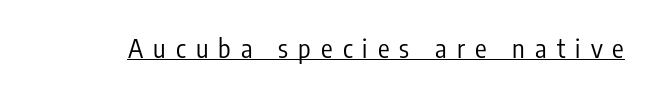
The image shows 26 px text type, upright; set unusually wide letter spacing (+0.39 em), underlined.
